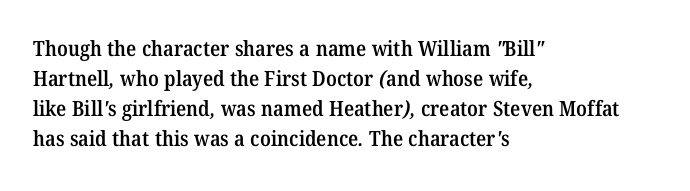
{"bold": "semi", "underline": "no", "align": "left", "line_spacing": "normal", "line_spacing_ratio": 1.43, "letter_spacing": "normal", "letter_spacing_em": 0.0, "glyph_px": 21}
